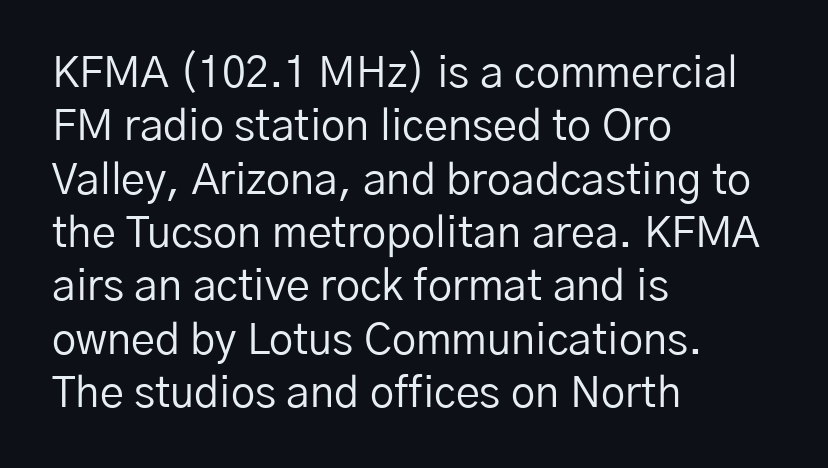
{"serif": "no", "italic": "no", "bold": "no", "weight": "regular", "width": "normal", "stroke_contrast": "low", "x_height": "medium", "monospaced": "no", "underline": "no", "align": "left", "line_spacing_ratio": 1.24, "letter_spacing": "normal", "letter_spacing_em": 0.0, "glyph_px": 43}
